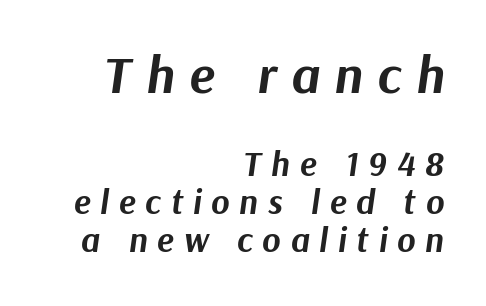
{"italic": "yes", "lean": "right", "slant_degrees": 9, "bold": "yes", "weight": "bold", "width": "normal", "stroke_contrast": "medium", "x_height": "medium", "monospaced": "no", "underline": "no", "align": "right", "line_spacing": "tight", "line_spacing_ratio": 1.09, "letter_spacing": "wide", "letter_spacing_em": 0.28, "larger_block": "first", "size_ratio": 1.51, "glyph_px": 53}
